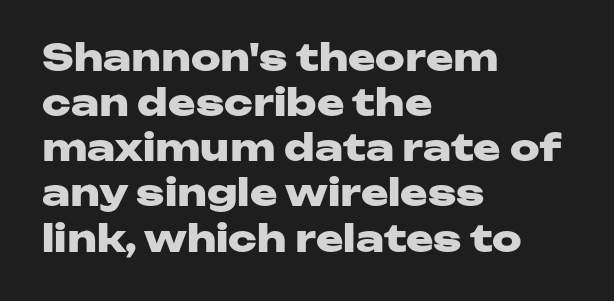
The image shows 37 px heavy, wide sans-serif type, upright; set left-aligned, line spacing 1.22x, normal letter spacing, not underlined; low stroke contrast and a medium x-height.
